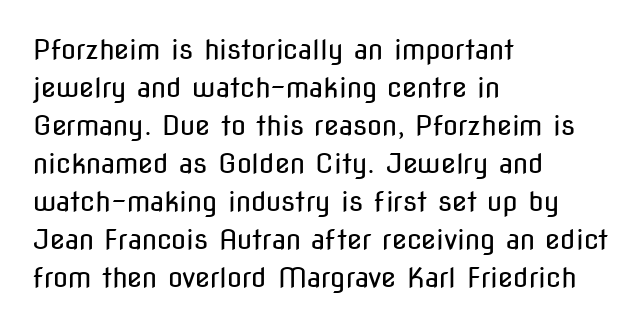
The image shows 27 px text type, upright; set left-aligned, normal line spacing (1.41x), normal letter spacing, not underlined.
